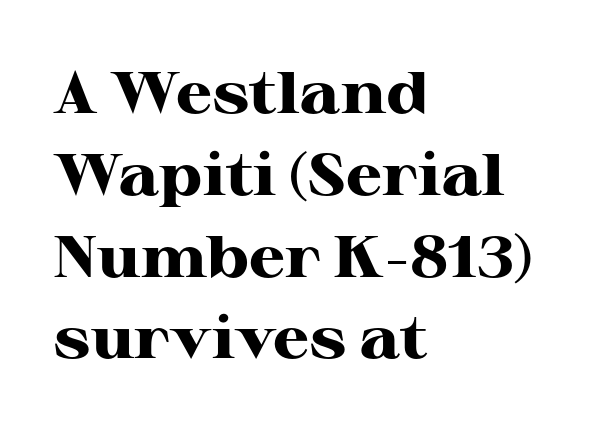
The image shows 58 px heavy, wide serif type, upright; set left-aligned, normal line spacing (1.41x), normal letter spacing, not underlined; high stroke contrast and a medium x-height.
